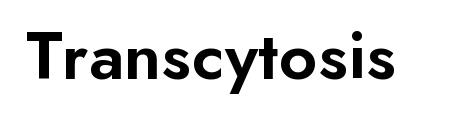
The image shows 71 px semibold sans-serif type, upright; set normal letter spacing, not underlined; low stroke contrast and a small x-height.
